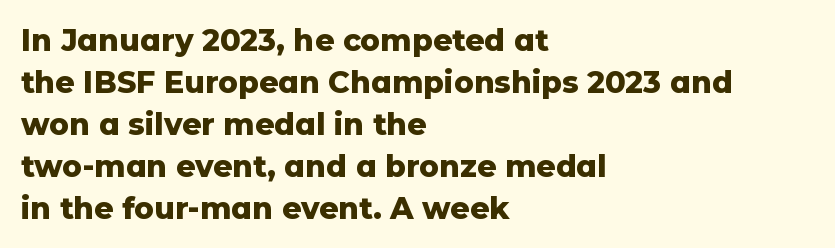
{"serif": "no", "italic": "no", "bold": "yes", "weight": "heavy", "width": "normal", "stroke_contrast": "low", "x_height": "medium", "monospaced": "no", "underline": "no", "align": "left", "line_spacing": "normal", "line_spacing_ratio": 1.4, "letter_spacing": "normal", "letter_spacing_em": 0.0, "glyph_px": 30}
